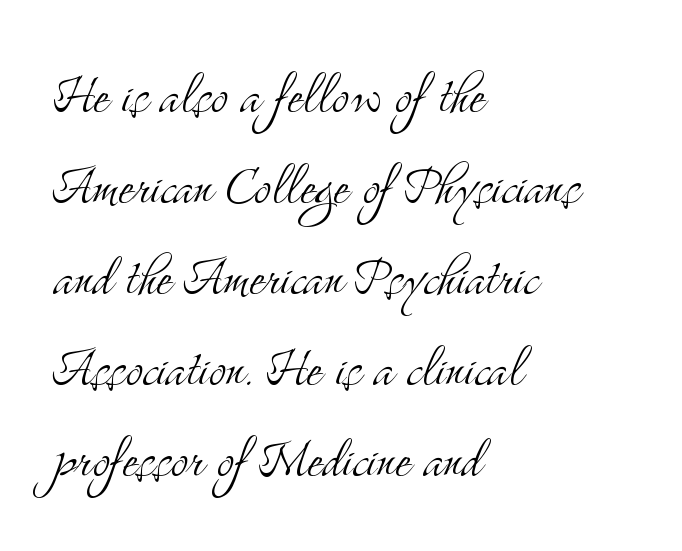
The image shows 65 px light, condensed serif type; set left-aligned, normal line spacing (1.4x), normal letter spacing, not underlined; medium stroke contrast and a small x-height.
